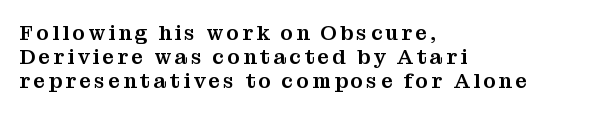
{"italic": "no", "underline": "no", "align": "left", "line_spacing": "tight", "line_spacing_ratio": 1.15, "glyph_px": 21}
